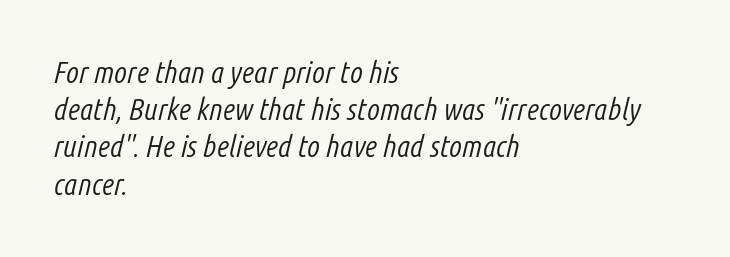
{"italic": "yes", "lean": "right", "slant_degrees": 14, "bold": "no", "weight": "light", "width": "condensed", "stroke_contrast": "low", "x_height": "medium", "monospaced": "no", "underline": "no", "align": "left", "line_spacing_ratio": 1.24, "letter_spacing": "normal", "letter_spacing_em": 0.0, "glyph_px": 30}
